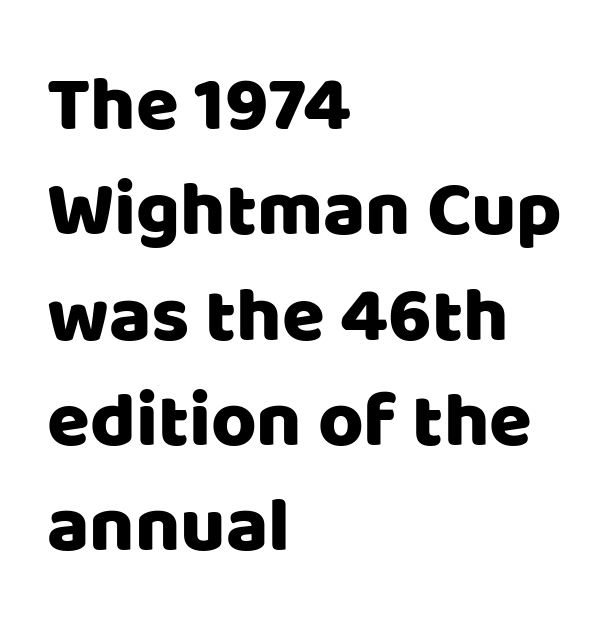
Beneath every word, the page is bare. You could not count columns in this text — the font is proportionally spaced. The leading is moderate, giving the passage an even texture. The type is set solid horizontally, with unmodified tracking.
